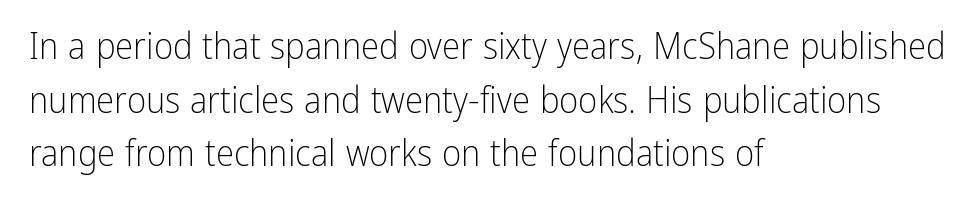
Q: Is the text bold? A: No.
Q: Is the text italic (slanted)? A: No, it is upright.
Q: Is the typeface a serif or a sans-serif typeface? A: Sans-serif.
Q: Is the text underlined? A: No.
Q: How is the paragraph aligned? A: Left-aligned.
Q: Is the spacing between letters normal or unusually wide? A: Normal.
Q: Is the spacing between lines tight, normal or loose? A: Normal.
Q: Width (condensed, normal, or wide)? A: Condensed.
Q: Stroke contrast? A: Low.
Q: x-height? A: Medium.
Q: Monospaced? A: No.
